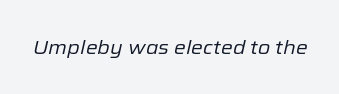
Words appear dense and cohesive because spacing is normal. The area under the type is left untouched. The strokes are not fattened; the text isn't bold. The whole block is typeset with a tilt.
